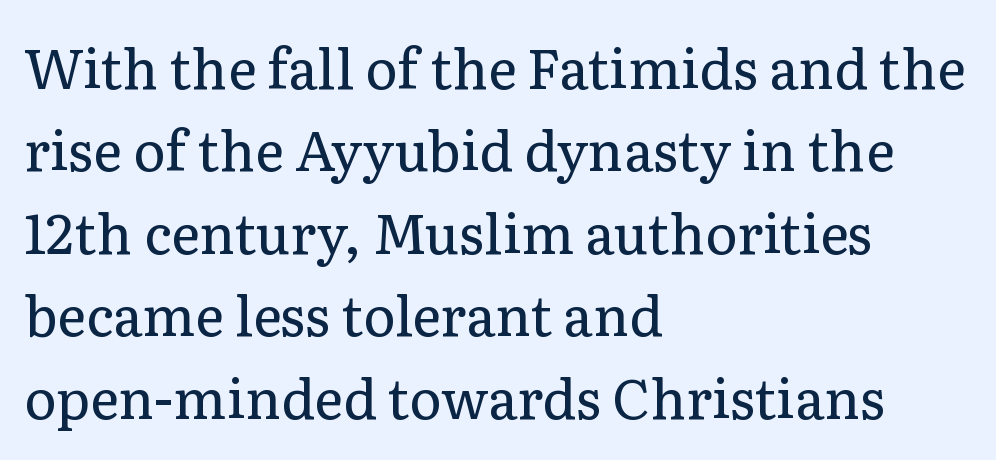
The image shows 55 px regular-weight serif type, upright; set left-aligned, normal line spacing (1.5x), normal letter spacing, not underlined; low stroke contrast and a medium x-height.
